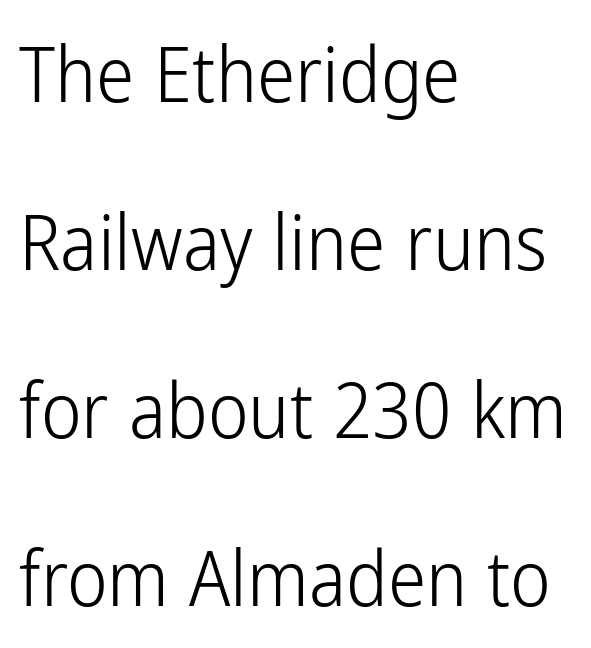
The image shows 77 px light, condensed sans-serif type, upright; set left-aligned, loose line spacing (2.18x), normal letter spacing, not underlined; low stroke contrast and a medium x-height.
